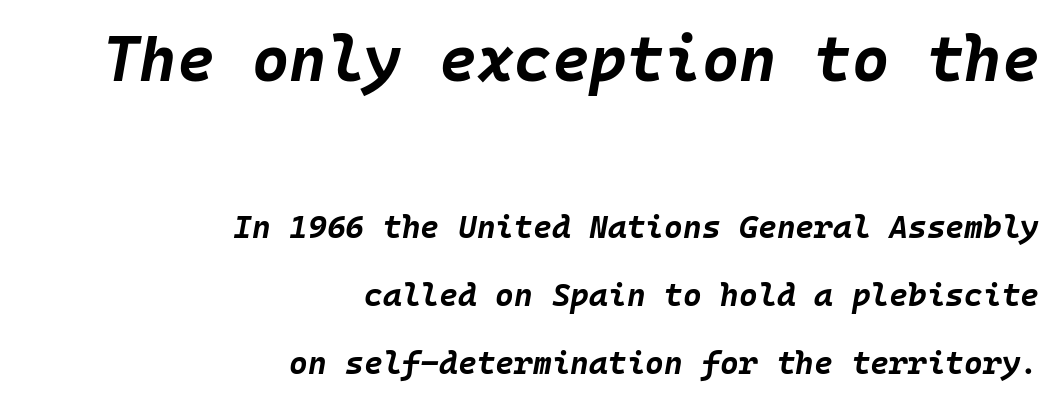
Q: Is the text bold? A: Yes.
Q: Is the text italic (slanted)? A: Yes, it leans right by about 10 degrees.
Q: Is the text underlined? A: No.
Q: How is the paragraph aligned? A: Right-aligned.
Q: Is the spacing between letters normal or unusually wide? A: Normal.
Q: Is the spacing between lines tight, normal or loose? A: Loose.
Q: Which block of text is set in a larger size, the first (top) or the second (bottom)? A: The first (top) one.
Q: Width (condensed, normal, or wide)? A: Normal.
Q: Stroke contrast? A: Low.
Q: x-height? A: Large.
Q: Monospaced? A: Yes.
